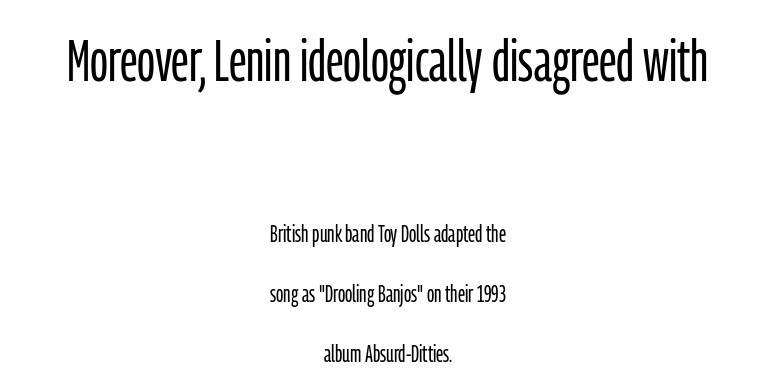
The image shows 59 px light, condensed sans-serif type, upright; set centered, loose line spacing (2.5x), normal letter spacing, not underlined; the first (top) block is 2.46x larger; low stroke contrast and a medium x-height.
